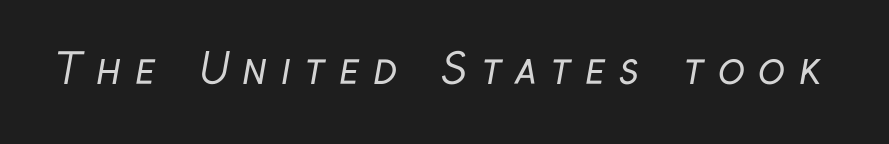
Decoration check: the copy has no underline. Here the designer chose a conventional face with non-uniform glyph widths. This is sans-serif lettering, the kind often seen on screens and signage. No extra ink here — the face is not bold. The letters are spread apart with noticeably loose tracking.
